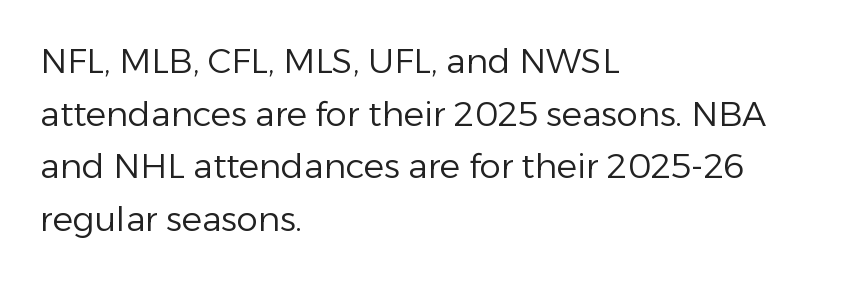
{"serif": "no", "italic": "no", "bold": "no", "weight": "regular", "width": "normal", "stroke_contrast": "low", "x_height": "medium", "monospaced": "no", "underline": "no", "align": "left", "line_spacing": "normal", "line_spacing_ratio": 1.55, "letter_spacing": "normal", "letter_spacing_em": 0.0, "glyph_px": 34}
